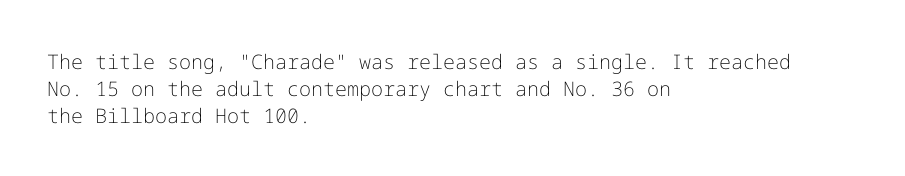
{"italic": "no", "bold": "no", "underline": "no", "align": "left", "line_spacing": "normal", "line_spacing_ratio": 1.35, "letter_spacing": "normal", "letter_spacing_em": 0.0, "glyph_px": 20}
